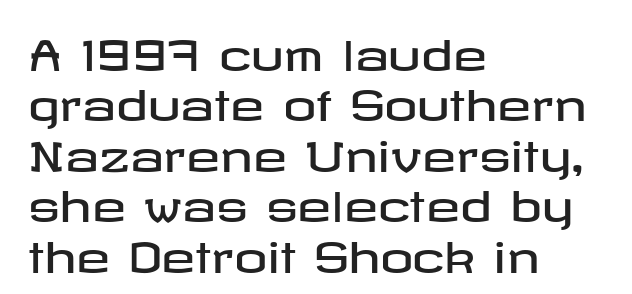
The image shows 41 px wide sans-serif type, upright; set left-aligned, line spacing 1.23x, normal letter spacing, not underlined; low stroke contrast and a medium x-height.
